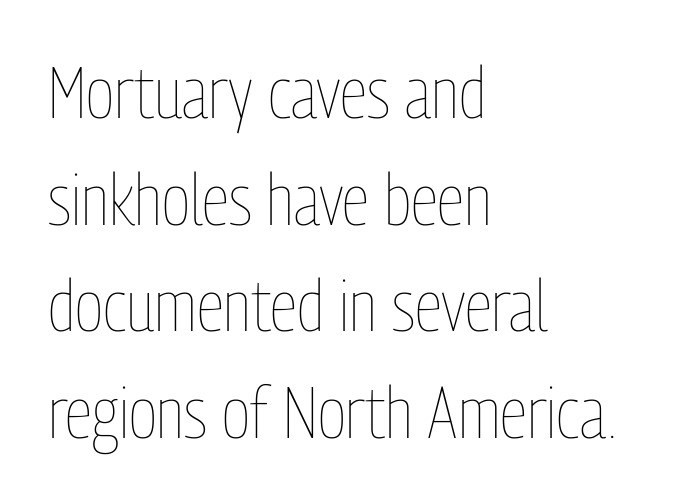
The image shows 72 px thin, condensed type, upright; set left-aligned, normal line spacing (1.48x), normal letter spacing, not underlined; low stroke contrast and a medium x-height.
